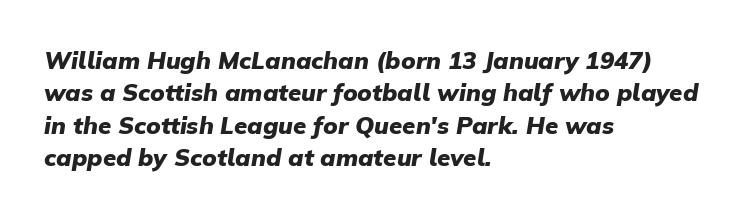
{"italic": "yes", "lean": "right", "slant_degrees": 9, "bold": "yes", "underline": "no", "align": "left", "line_spacing": "normal", "line_spacing_ratio": 1.35, "letter_spacing": "normal", "letter_spacing_em": 0.0, "glyph_px": 24}
